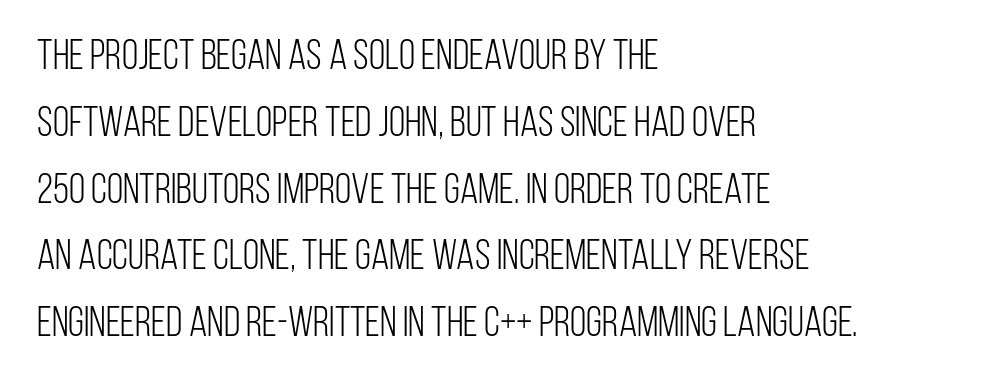
Q: Is the text bold? A: No.
Q: Is the text italic (slanted)? A: No, it is upright.
Q: Is the typeface a serif or a sans-serif typeface? A: Sans-serif.
Q: Is the text underlined? A: No.
Q: How is the paragraph aligned? A: Left-aligned.
Q: Is the spacing between letters normal or unusually wide? A: Normal.
Q: Is the spacing between lines tight, normal or loose? A: Normal.
Q: Width (condensed, normal, or wide)? A: Condensed.
Q: Stroke contrast? A: Low.
Q: x-height? A: Large.
Q: Monospaced? A: No.
